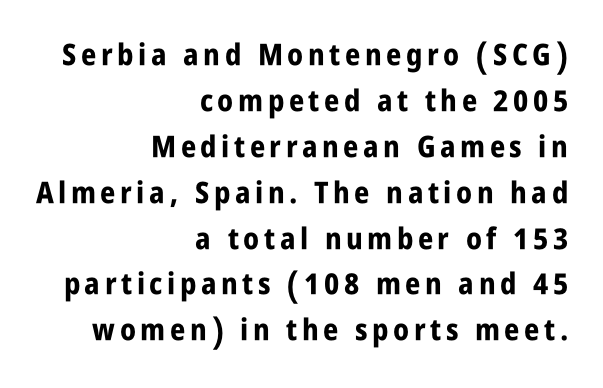
Q: Is the text bold? A: Yes.
Q: Is the text italic (slanted)? A: No, it is upright.
Q: Is the typeface a serif or a sans-serif typeface? A: Sans-serif.
Q: Is the text underlined? A: No.
Q: How is the paragraph aligned? A: Right-aligned.
Q: Is the spacing between lines tight, normal or loose? A: Normal.
Q: Width (condensed, normal, or wide)? A: Condensed.
Q: Stroke contrast? A: Low.
Q: x-height? A: Large.
Q: Monospaced? A: No.
